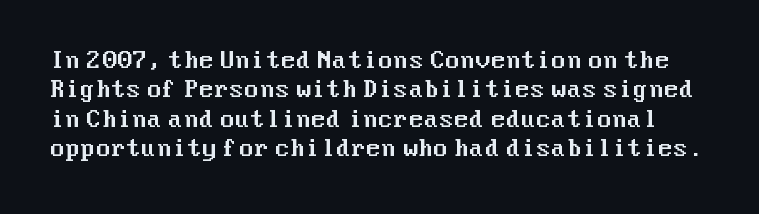
Caption: standard tracking, unaltered. Every stem runs plumb, perpendicular to the baseline. The block of text has a typical density, with ordinary space between rows. Underline: absent.
